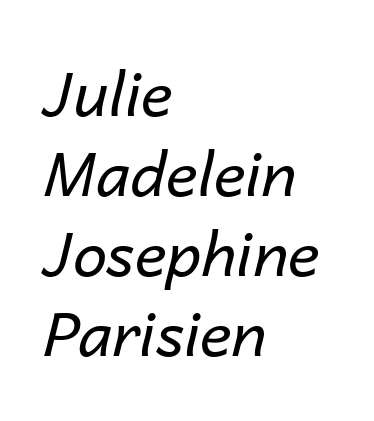
The image shows 61 px regular-weight type, italic (leaning right); set left-aligned, normal line spacing (1.31x), normal letter spacing, not underlined; low stroke contrast and a medium x-height.
